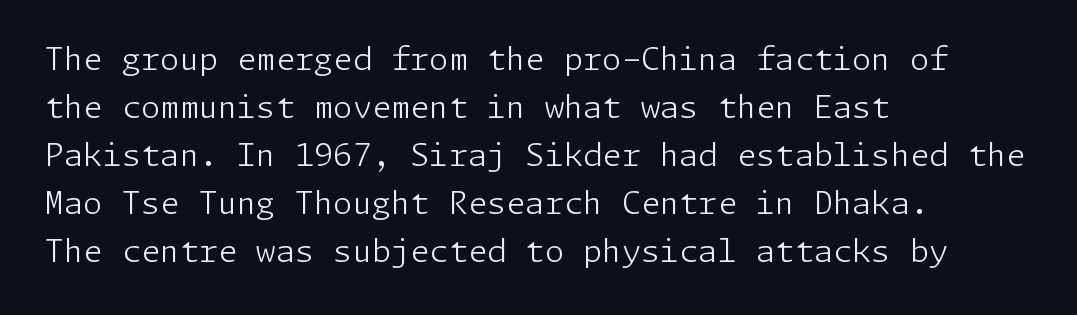
{"serif": "no", "italic": "no", "bold": "no", "weight": "light", "width": "normal", "stroke_contrast": "low", "x_height": "medium", "underline": "no", "align": "left", "line_spacing": "normal", "line_spacing_ratio": 1.55, "letter_spacing": "normal", "letter_spacing_em": 0.0, "glyph_px": 31}
